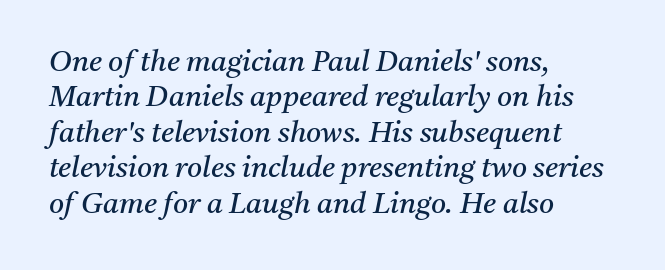
The image shows 29 px regular-weight serif type, italic (leaning right); set left-aligned, line spacing 1.22x, normal letter spacing, not underlined; medium stroke contrast and a medium x-height.
